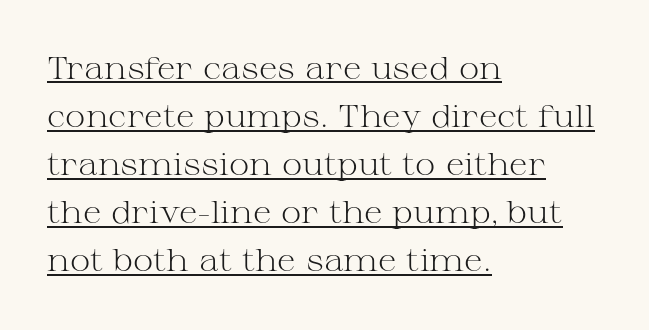
Q: Is the text bold? A: No.
Q: Is the text italic (slanted)? A: No, it is upright.
Q: Is the typeface a serif or a sans-serif typeface? A: Serif.
Q: Is the text underlined? A: Yes.
Q: How is the paragraph aligned? A: Left-aligned.
Q: Is the spacing between letters normal or unusually wide? A: Normal.
Q: Is the spacing between lines tight, normal or loose? A: Normal.
Q: Width (condensed, normal, or wide)? A: Wide.
Q: Stroke contrast? A: Medium.
Q: x-height? A: Medium.
Q: Monospaced? A: No.
